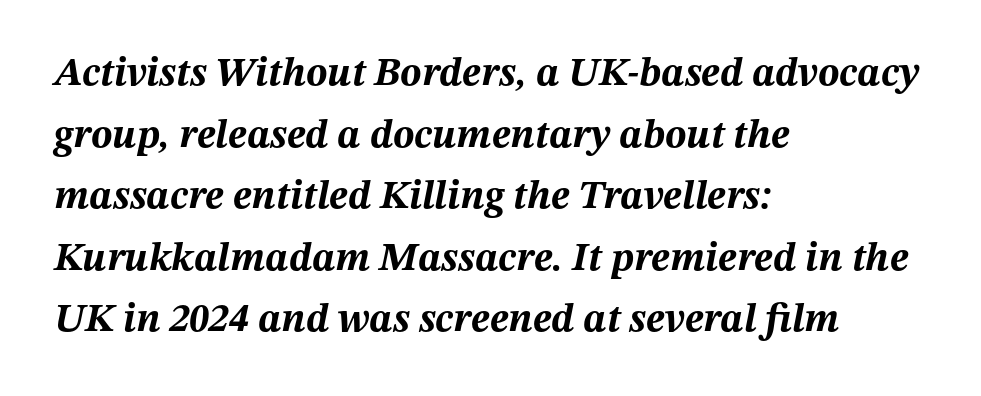
{"italic": "yes", "lean": "right", "slant_degrees": 12, "bold": "yes", "weight": "bold", "width": "normal", "stroke_contrast": "medium", "x_height": "medium", "monospaced": "no", "underline": "no", "align": "left", "line_spacing": "normal", "line_spacing_ratio": 1.54, "letter_spacing": "normal", "letter_spacing_em": 0.0, "glyph_px": 40}
